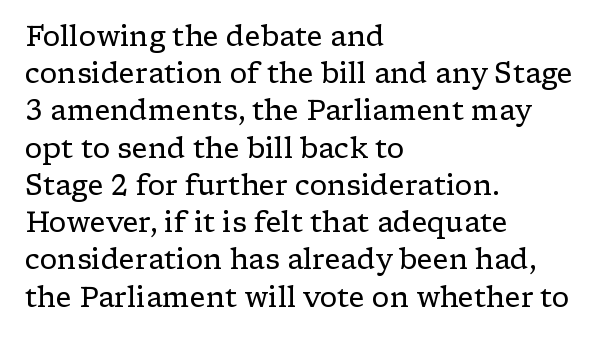
The image shows 28 px regular-weight, wide serif type, upright; set left-aligned, normal line spacing (1.33x), normal letter spacing, not underlined; low stroke contrast and a medium x-height.
